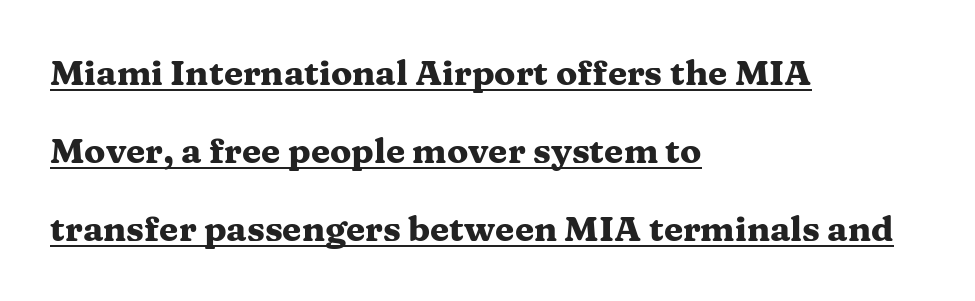
{"serif": "yes", "italic": "no", "bold": "yes", "weight": "heavy", "width": "wide", "stroke_contrast": "medium", "x_height": "medium", "monospaced": "no", "underline": "yes", "align": "left", "line_spacing": "loose", "line_spacing_ratio": 2.23, "letter_spacing": "normal", "letter_spacing_em": 0.0, "glyph_px": 35}
